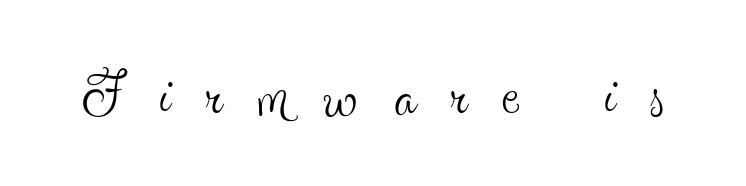
Letters rest on an invisible, unmarked baseline. Compared with typical body copy, the letter spacing here is much looser. Serif or sans? Serif — the stroke terminals have little feet.
